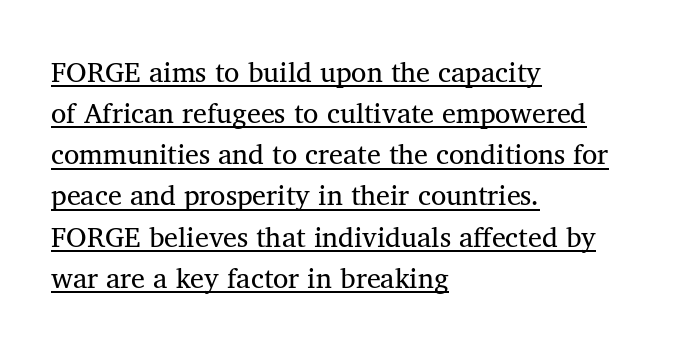
The passage shown is typeset with a serif family. When letters stand straight like this, we call the style roman or upright. Spacing verdict: proportional, widths tailored to each character. Each word holds together tightly as a unit, with standard inter-letter gaps. In designer terms, the underline attribute is active on this setting. Think standard paragraph weight, or any step lighter than that.
